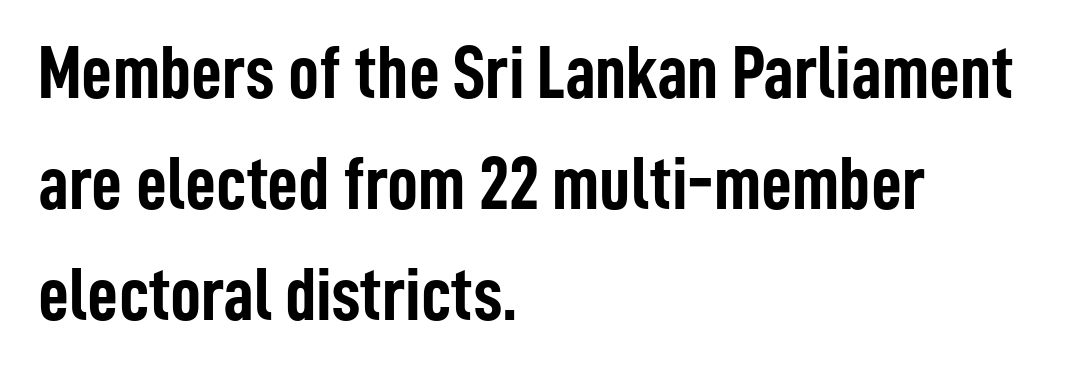
Q: Is the text bold? A: Yes.
Q: Is the text italic (slanted)? A: No, it is upright.
Q: Is the typeface a serif or a sans-serif typeface? A: Sans-serif.
Q: Is the text underlined? A: No.
Q: How is the paragraph aligned? A: Left-aligned.
Q: Is the spacing between letters normal or unusually wide? A: Normal.
Q: Is the spacing between lines tight, normal or loose? A: Normal.
Q: Width (condensed, normal, or wide)? A: Condensed.
Q: Stroke contrast? A: Low.
Q: x-height? A: Medium.
Q: Monospaced? A: No.
